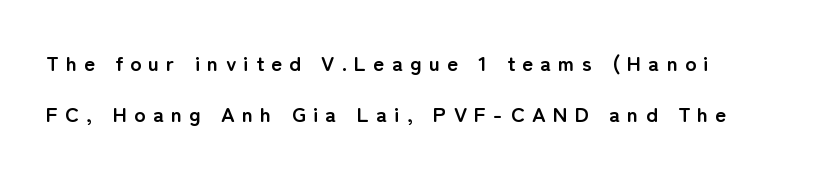
The letters are spread apart with noticeably loose tracking. Ordinary non-slanted type is in use. The zone under the glyphs is completely vacant. The typesetting leans heavy: a genuine bold. The space between consecutive lines is lavish.
